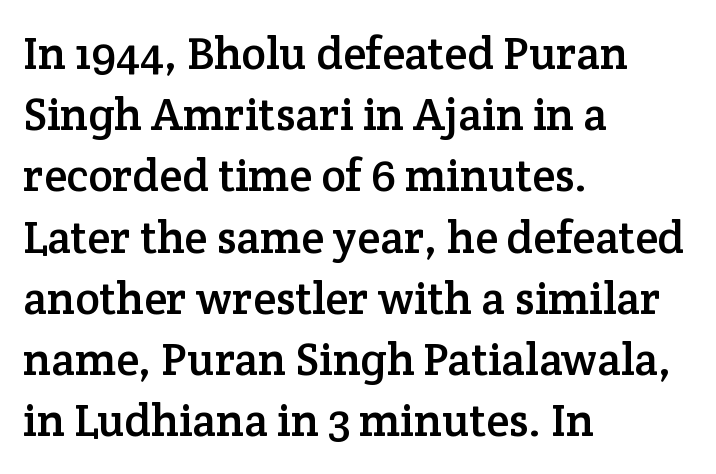
The image shows 46 px serif type, upright; set left-aligned, normal line spacing (1.33x), normal letter spacing, not underlined; low stroke contrast and a medium x-height.
